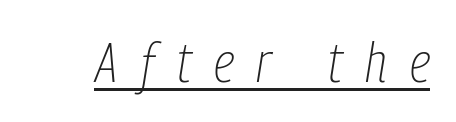
Q: Is the text bold? A: No.
Q: Is the text italic (slanted)? A: Yes, it leans right by about 9 degrees.
Q: Is the text underlined? A: Yes.
Q: Is the spacing between letters normal or unusually wide? A: Unusually wide.
Q: Width (condensed, normal, or wide)? A: Condensed.
Q: Stroke contrast? A: Low.
Q: x-height? A: Medium.
Q: Monospaced? A: No.
